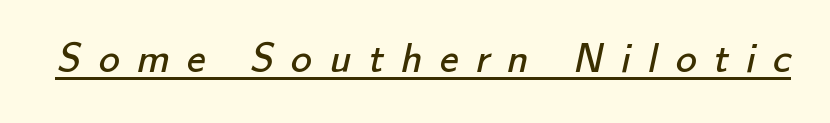
{"serif": "no", "bold": "no", "weight": "regular", "width": "normal", "stroke_contrast": "low", "x_height": "small", "monospaced": "no", "underline": "yes", "letter_spacing": "wide", "letter_spacing_em": 0.41, "glyph_px": 42}
